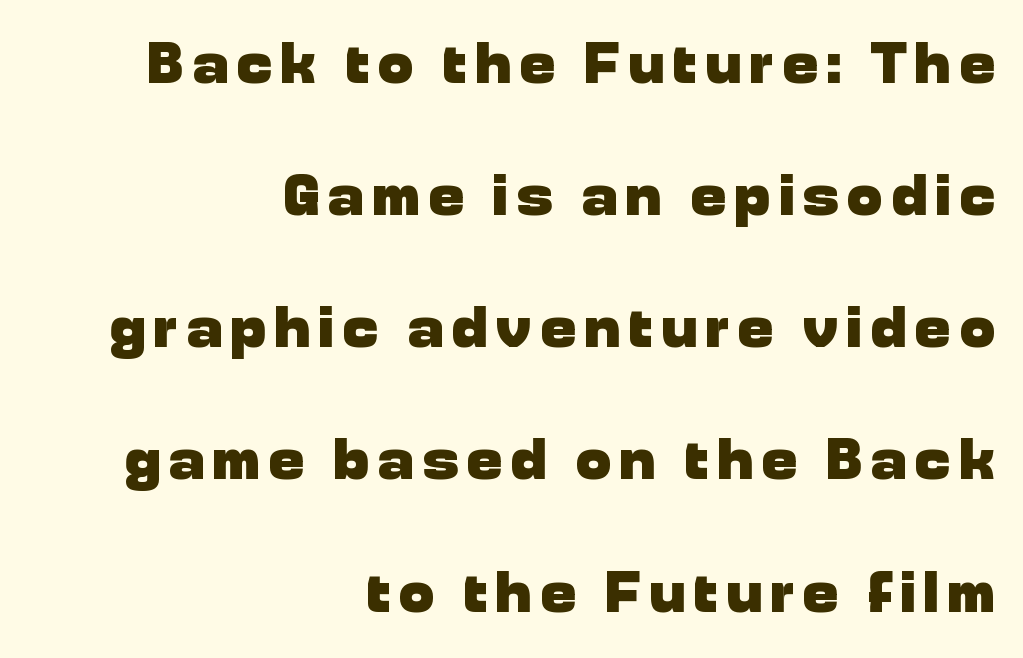
The passage shown is typeset with a sans-serif family. The letters advance in unequal steps, a hallmark of proportional type. This is roman type, the default non-slanted kind. The rag falls on the left side of this text block. Caption: bold face, heavy strokes. The block of text is sparse from top to bottom, with ample space between rows.
